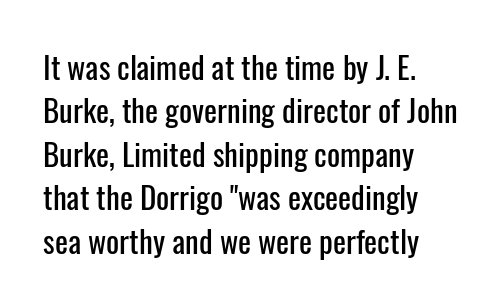
{"serif": "no", "italic": "no", "width": "condensed", "stroke_contrast": "low", "x_height": "medium", "monospaced": "no", "underline": "no", "align": "left", "line_spacing": "normal", "line_spacing_ratio": 1.4, "letter_spacing": "normal", "letter_spacing_em": 0.0, "glyph_px": 31}
